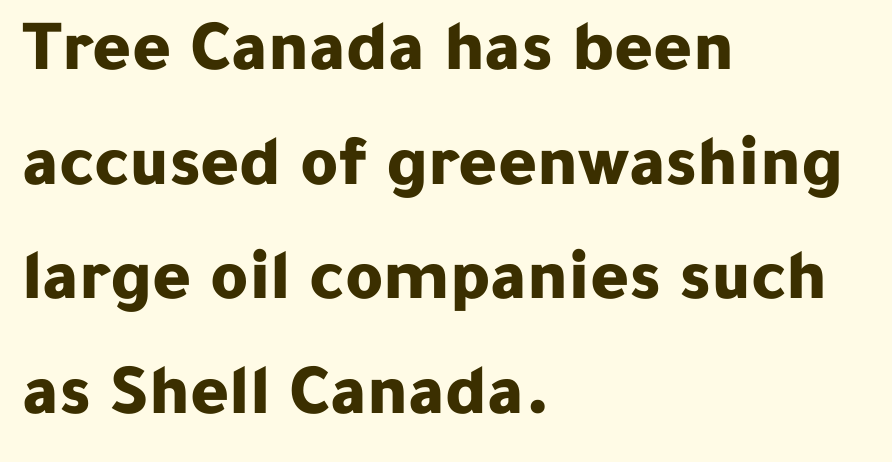
Q: Is the text bold? A: Yes.
Q: Is the text italic (slanted)? A: No, it is upright.
Q: Is the typeface a serif or a sans-serif typeface? A: Sans-serif.
Q: Is the text underlined? A: No.
Q: How is the paragraph aligned? A: Left-aligned.
Q: Is the spacing between letters normal or unusually wide? A: Normal.
Q: Is the spacing between lines tight, normal or loose? A: Normal.
Q: Width (condensed, normal, or wide)? A: Normal.
Q: Stroke contrast? A: Low.
Q: x-height? A: Medium.
Q: Monospaced? A: No.
